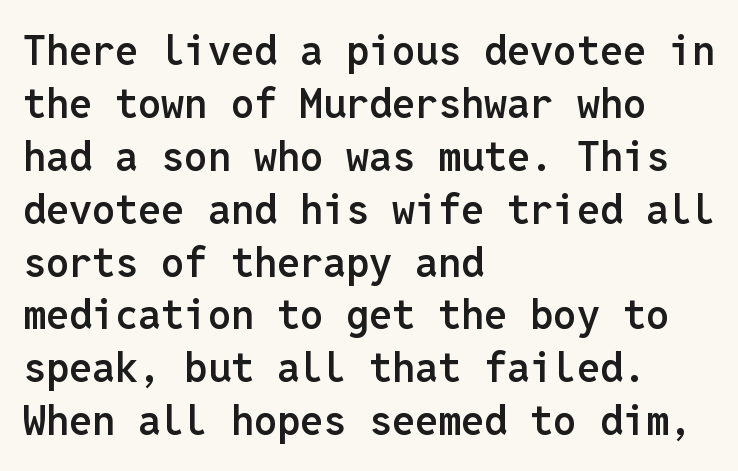
Q: Is the text bold? A: Semi-bold.
Q: Is the text italic (slanted)? A: No, it is upright.
Q: Is the typeface a serif or a sans-serif typeface? A: Sans-serif.
Q: Is the text underlined? A: No.
Q: How is the paragraph aligned? A: Left-aligned.
Q: Is the spacing between letters normal or unusually wide? A: Normal.
Q: Is the spacing between lines tight, normal or loose? A: Normal.
Q: Width (condensed, normal, or wide)? A: Normal.
Q: Stroke contrast? A: Low.
Q: x-height? A: Medium.
Q: Monospaced? A: Yes.
